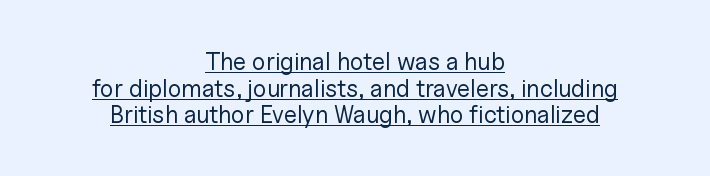
Q: Is the text bold? A: No.
Q: Is the text italic (slanted)? A: No, it is upright.
Q: Is the text underlined? A: Yes.
Q: How is the paragraph aligned? A: Centered.
Q: Is the spacing between letters normal or unusually wide? A: Normal.
Q: Is the spacing between lines tight, normal or loose? A: Tight.
